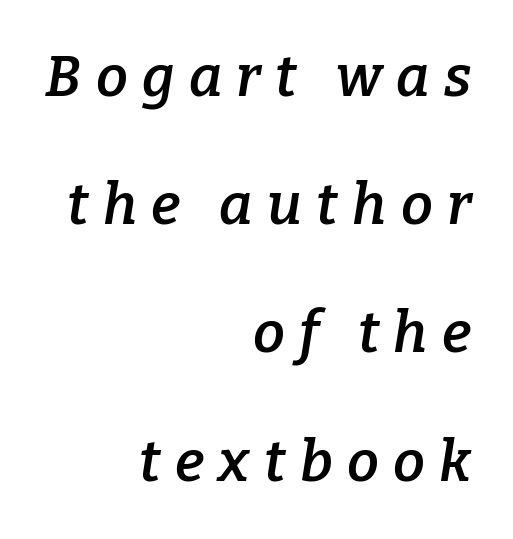
Q: Is the text bold? A: Semi-bold.
Q: Is the text italic (slanted)? A: Yes, it leans right by about 9 degrees.
Q: Is the typeface a serif or a sans-serif typeface? A: Serif.
Q: Is the text underlined? A: No.
Q: How is the paragraph aligned? A: Right-aligned.
Q: Is the spacing between letters normal or unusually wide? A: Unusually wide.
Q: Is the spacing between lines tight, normal or loose? A: Loose.
Q: Width (condensed, normal, or wide)? A: Normal.
Q: Stroke contrast? A: Low.
Q: x-height? A: Medium.
Q: Monospaced? A: No.
